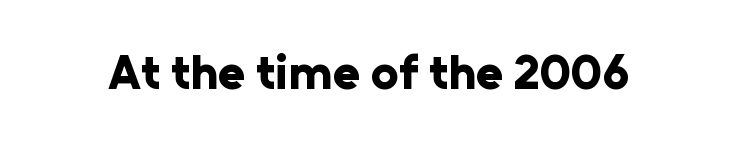
{"serif": "no", "italic": "no", "bold": "yes", "weight": "bold", "width": "normal", "stroke_contrast": "low", "x_height": "medium", "monospaced": "no", "underline": "no", "letter_spacing": "normal", "letter_spacing_em": 0.0, "glyph_px": 49}
